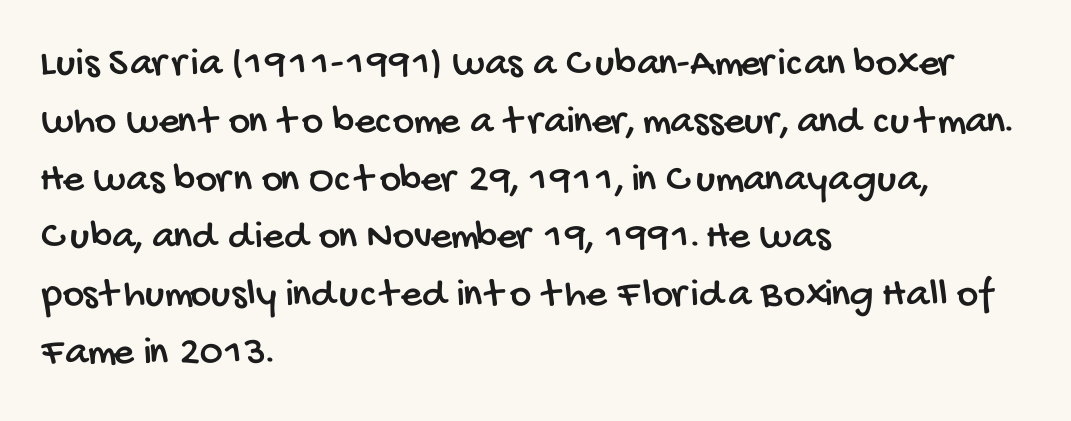
Bare-footed words on every line. Normally led — the rows are evenly, conventionally spaced. The rendering keeps characters at their native spacing. Do the characters align in a grid? No, the font is proportional.
